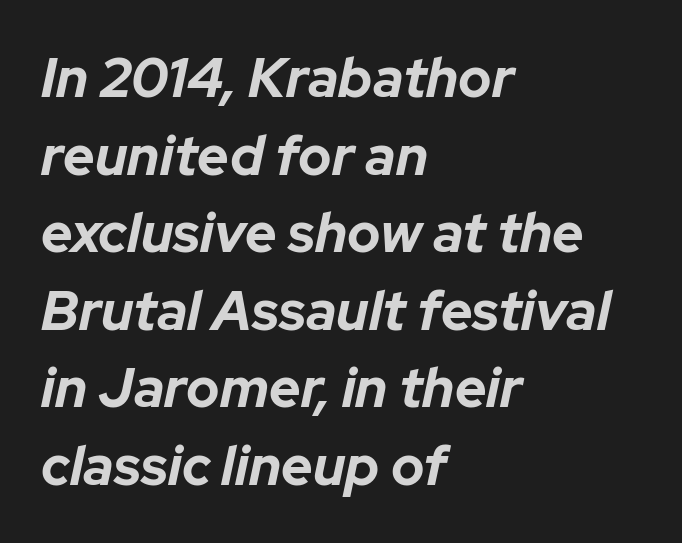
How would I describe the line gaps? Plain and ordinary. These lines keep a tight, regular rhythm from letter to letter. A student would call this left alignment; a typographer would say flush left, rag right. What weight is shown? A full bold with thick strokes. The strip under each line holds only bare page.
